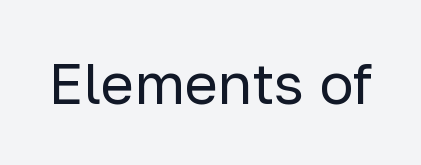
The words here are not underlined. Observe the ordinary spacing: letters are neighbours, not strangers. To sum up the face: it is a sans, with no serifs. This is the regular roman posture of the typeface. Think of a printed novel: that variable character pitch is what you see here.
